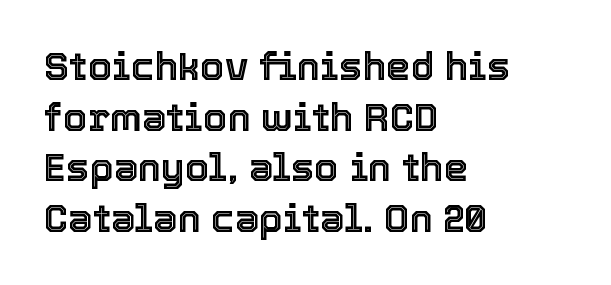
The image shows 39 px text type, upright; set left-aligned, normal line spacing (1.3x), normal letter spacing, not underlined; a medium x-height.
